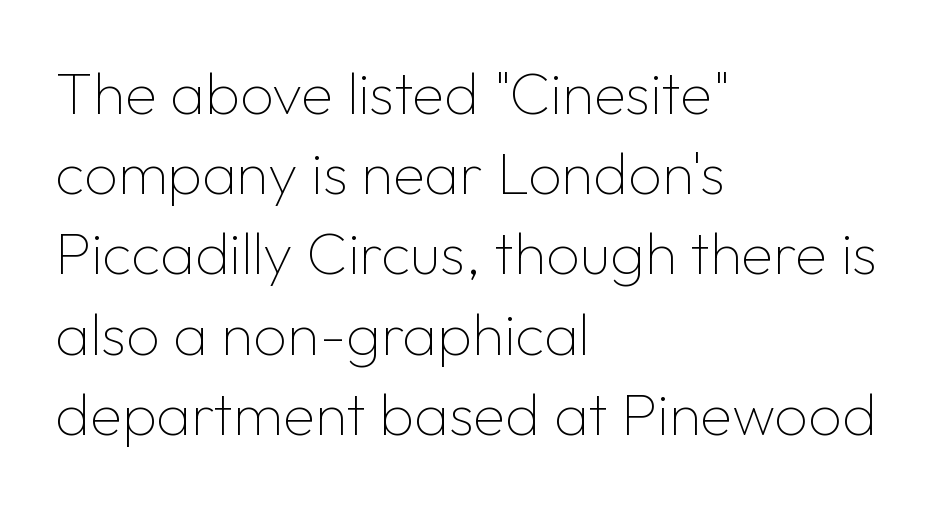
These lines are composed in type without serifs. A quiet, ordinary-to-light weight characterises the typeface. Designer's note — italics off, roman on. Visually the block forms a straight wall on the left and a jagged coastline on the right. The letterforms sit shoulder to shoulder at normal distance. Leading: standard.
